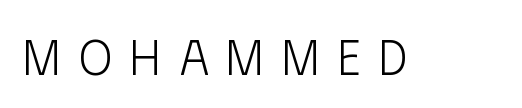
Each stroke keeps to a modest, everyday thickness or less. Loose tracking; the words dissolve into strings of separated letters. Characters remain perfectly vertical along every line. Do the characters align in a grid? No, the font is proportional. This rendering employs a face without finishing strokes, i.e., a sans-serif. Anything drawn beneath the words? Only blank space.
